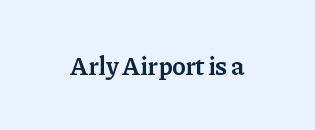
The image shows 26 px text type, upright; set normal letter spacing, not underlined.
